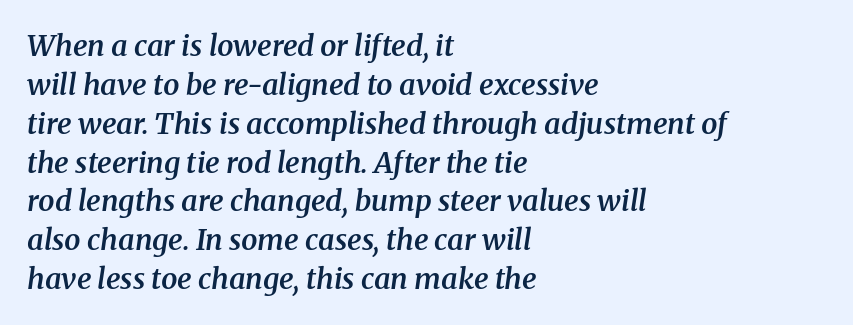
Q: Is the text bold? A: Semi-bold.
Q: Is the text italic (slanted)? A: Yes, it leans right by about 8 degrees.
Q: Is the typeface a serif or a sans-serif typeface? A: Serif.
Q: Is the text underlined? A: No.
Q: How is the paragraph aligned? A: Left-aligned.
Q: Is the spacing between letters normal or unusually wide? A: Normal.
Q: Is the spacing between lines tight, normal or loose? A: Normal.
Q: Width (condensed, normal, or wide)? A: Normal.
Q: Stroke contrast? A: Medium.
Q: x-height? A: Medium.
Q: Monospaced? A: No.
